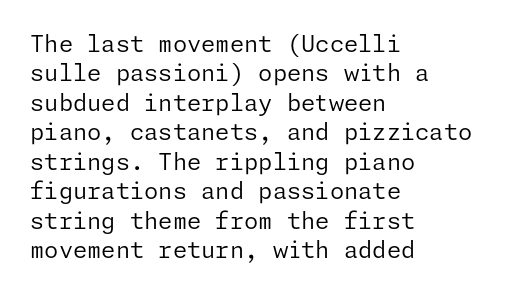
{"italic": "no", "bold": "no", "underline": "no", "align": "left", "line_spacing": "normal", "line_spacing_ratio": 1.28, "letter_spacing": "normal", "letter_spacing_em": 0.0, "glyph_px": 23}
